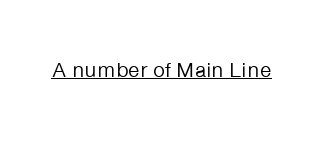
Italic: no, the glyphs are upright roman. You can see a thin bar hugging the bottom of the glyphs. Nothing heavy about these letters — not bold at all. Look at the tracking — it's just the regular setting, nothing added.
